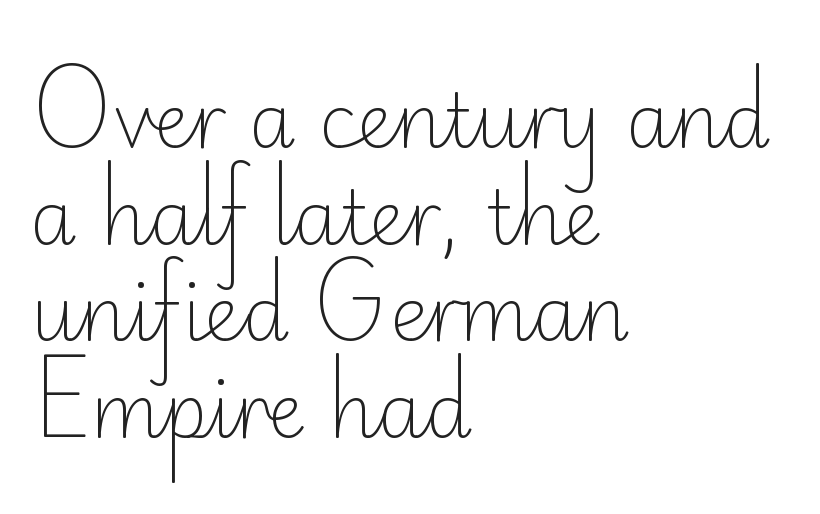
{"serif": "no", "italic": "no", "bold": "no", "weight": "light", "width": "normal", "stroke_contrast": "low", "x_height": "small", "monospaced": "no", "underline": "no", "align": "left", "line_spacing": "normal", "line_spacing_ratio": 1.29, "letter_spacing": "normal", "letter_spacing_em": 0.0, "glyph_px": 75}
